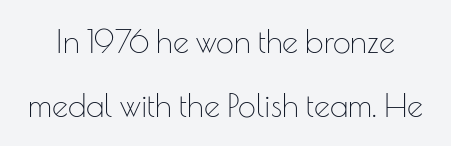
Look at the tracking — it's just the regular setting, nothing added. Quick note: interline space is abundant. The typeface has the unassuming heft of standard copy or less. Posture: straight, roman, zero tilt. Is this a sans? Yes — the strokes have no serifs. Underline: absent.
